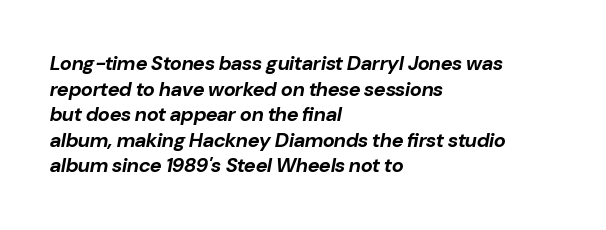
The image shows 20 px bold type, italic (leaning right); set left-aligned, normal line spacing (1.28x), normal letter spacing, not underlined.
